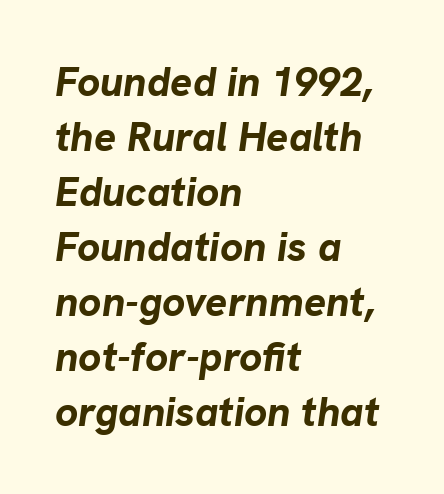
Rendered with sloped, italic letterforms. Vertical spacing — default. In CSS terms this would be text-align: left. Heavy, bold letterforms. This sample has the flowing, uneven cadence of proportional lettering.
